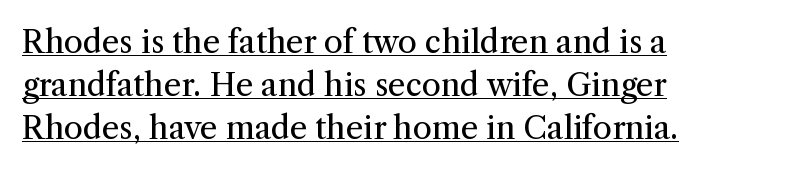
{"serif": "yes", "italic": "no", "bold": "no", "weight": "regular", "width": "normal", "stroke_contrast": "medium", "x_height": "medium", "monospaced": "no", "underline": "yes", "align": "left", "line_spacing": "normal", "line_spacing_ratio": 1.38, "letter_spacing": "normal", "letter_spacing_em": 0.0, "glyph_px": 31}
